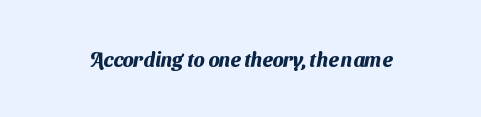
The image shows 20 px bold type; set normal letter spacing, not underlined.
